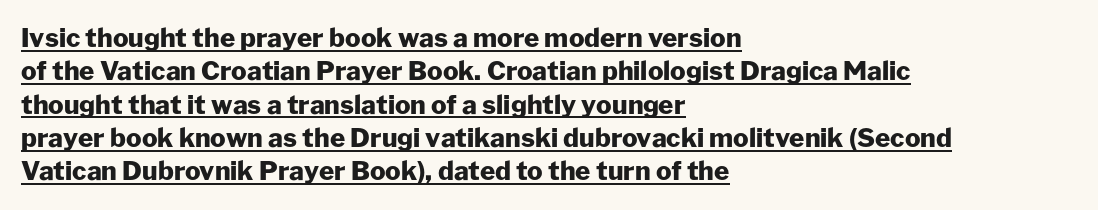
Q: Is the text bold? A: Yes.
Q: Is the text italic (slanted)? A: No, it is upright.
Q: Is the text underlined? A: Yes.
Q: How is the paragraph aligned? A: Left-aligned.
Q: Is the spacing between letters normal or unusually wide? A: Normal.
Q: Is the spacing between lines tight, normal or loose? A: Normal.
